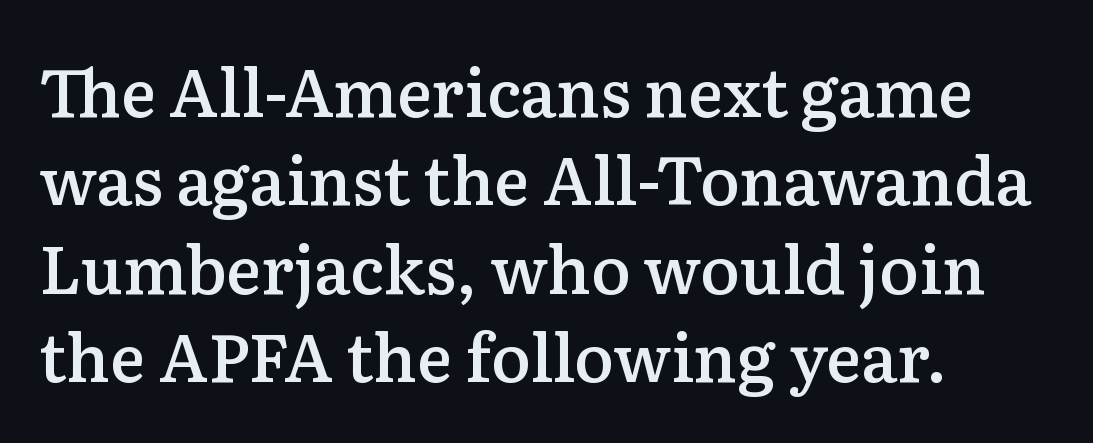
The image shows 66 px semibold serif type, upright; set left-aligned, normal line spacing (1.34x), normal letter spacing, not underlined; low stroke contrast and a medium x-height.
